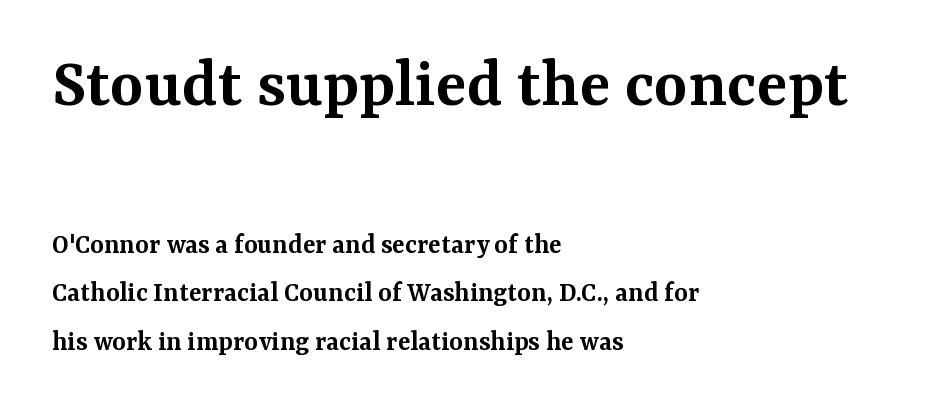
{"serif": "yes", "italic": "no", "bold": "semi", "weight": "semibold", "width": "normal", "stroke_contrast": "medium", "x_height": "medium", "monospaced": "no", "underline": "no", "align": "left", "line_spacing": "normal", "line_spacing_ratio": 1.68, "letter_spacing": "normal", "letter_spacing_em": 0.0, "larger_block": "first", "size_ratio": 2.48, "glyph_px": 72}
